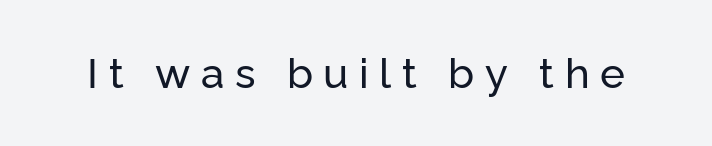
Q: Is the text italic (slanted)? A: No, it is upright.
Q: Is the typeface a serif or a sans-serif typeface? A: Sans-serif.
Q: Is the text underlined? A: No.
Q: Is the spacing between letters normal or unusually wide? A: Unusually wide.
Q: Width (condensed, normal, or wide)? A: Normal.
Q: Stroke contrast? A: Low.
Q: x-height? A: Medium.
Q: Monospaced? A: No.
